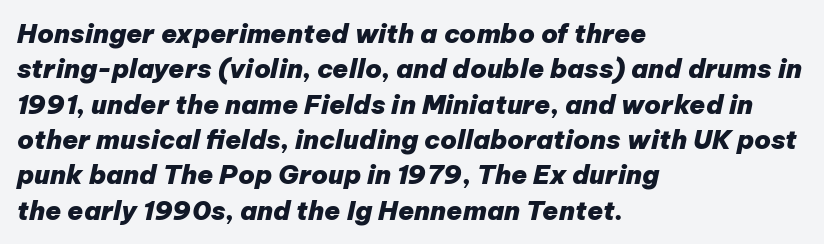
Q: Is the text bold? A: Yes.
Q: Is the text italic (slanted)? A: Yes, it leans right by about 12 degrees.
Q: Is the text underlined? A: No.
Q: How is the paragraph aligned? A: Left-aligned.
Q: Is the spacing between letters normal or unusually wide? A: Normal.
Q: Is the spacing between lines tight, normal or loose? A: Normal.
